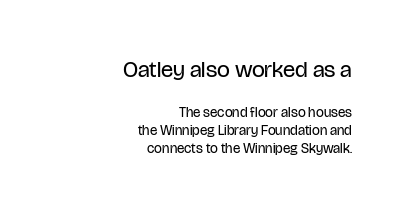
Q: Is the text bold? A: No.
Q: Is the text italic (slanted)? A: No, it is upright.
Q: Is the text underlined? A: No.
Q: How is the paragraph aligned? A: Right-aligned.
Q: Is the spacing between letters normal or unusually wide? A: Normal.
Q: Is the spacing between lines tight, normal or loose? A: Normal.
Q: Which block of text is set in a larger size, the first (top) or the second (bottom)? A: The first (top) one.
